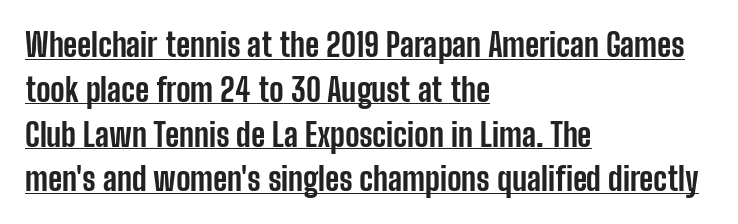
{"serif": "no", "italic": "no", "bold": "yes", "weight": "bold", "width": "condensed", "stroke_contrast": "low", "x_height": "medium", "monospaced": "no", "underline": "yes", "align": "left", "line_spacing": "normal", "line_spacing_ratio": 1.4, "letter_spacing": "normal", "letter_spacing_em": 0.0, "glyph_px": 32}
